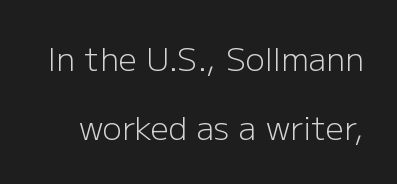
{"serif": "no", "italic": "no", "bold": "no", "weight": "light", "width": "normal", "stroke_contrast": "low", "x_height": "medium", "monospaced": "no", "underline": "no", "line_spacing": "loose", "line_spacing_ratio": 2.17, "letter_spacing": "normal", "letter_spacing_em": 0.0, "glyph_px": 32}
